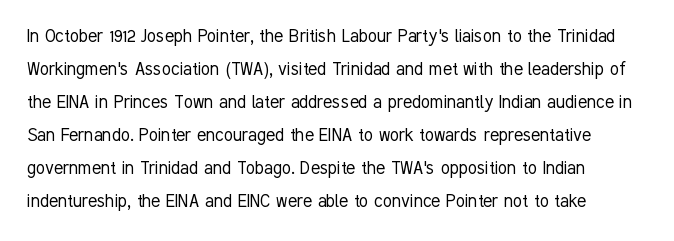
The image shows 21 px text type, upright; set normal line spacing (1.57x), normal letter spacing, not underlined.
